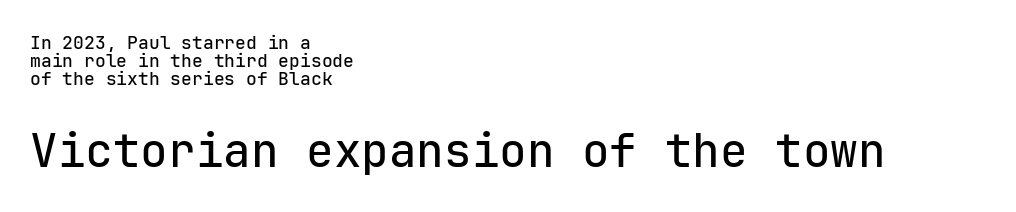
The image shows 46 px sans-serif type, upright, monospaced; set left-aligned, tight line spacing (0.99x), normal letter spacing, not underlined; the second (bottom) block is 2.56x larger; low stroke contrast and a medium x-height.
